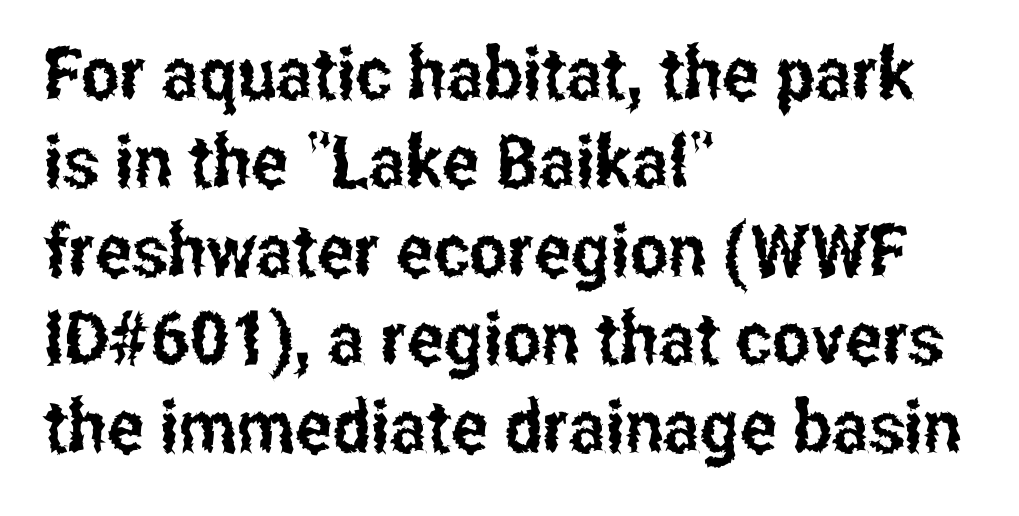
Q: Is the text italic (slanted)? A: No, it is upright.
Q: Is the typeface a serif or a sans-serif typeface? A: Sans-serif.
Q: Is the text underlined? A: No.
Q: How is the paragraph aligned? A: Left-aligned.
Q: Is the spacing between letters normal or unusually wide? A: Normal.
Q: Width (condensed, normal, or wide)? A: Condensed.
Q: Stroke contrast? A: Low.
Q: x-height? A: Medium.
Q: Monospaced? A: No.
